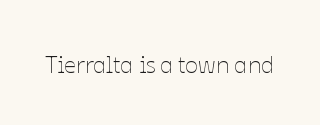
Only glyphs here, with clear space below each row. Notice how the stems are strictly vertical — no italics here. Between one letter and the next there's only the usual sliver of space. Is this a heavy cut? Hardly; it is regular or lighter.
